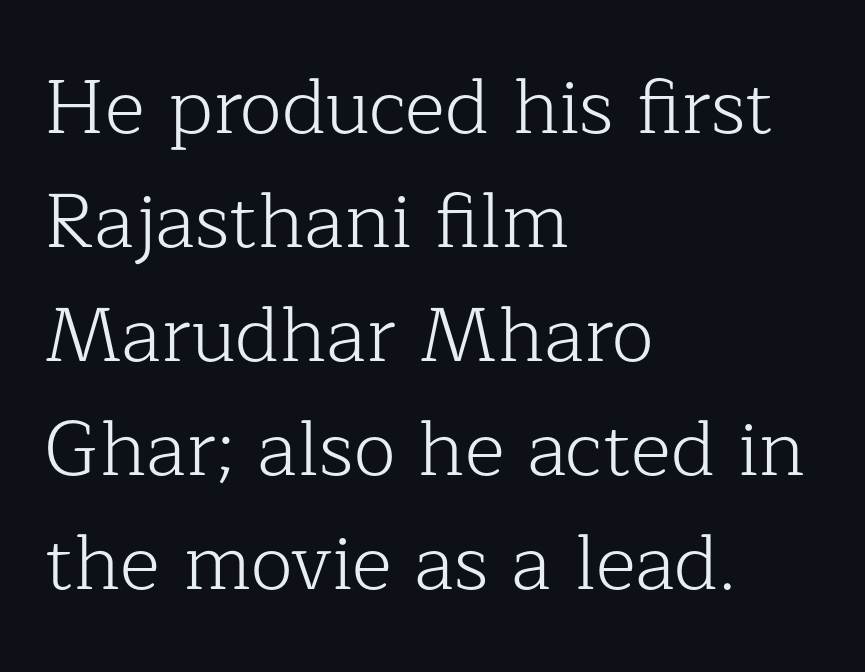
Q: Is the text bold? A: No.
Q: Is the text italic (slanted)? A: No, it is upright.
Q: Is the typeface a serif or a sans-serif typeface? A: Serif.
Q: Is the text underlined? A: No.
Q: How is the paragraph aligned? A: Left-aligned.
Q: Is the spacing between letters normal or unusually wide? A: Normal.
Q: Is the spacing between lines tight, normal or loose? A: Normal.
Q: Width (condensed, normal, or wide)? A: Normal.
Q: Stroke contrast? A: Low.
Q: x-height? A: Medium.
Q: Monospaced? A: No.
